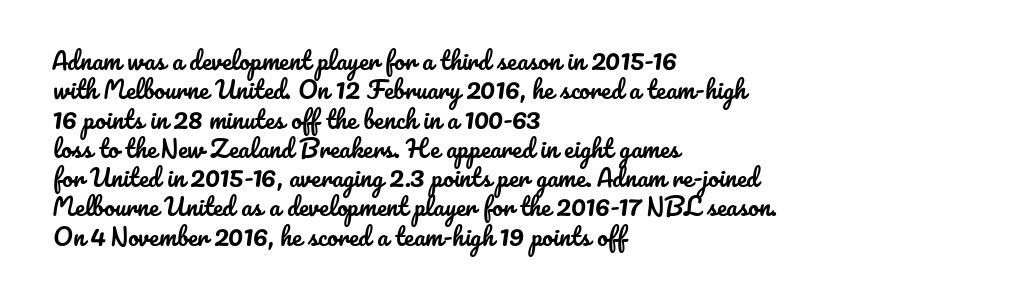
{"underline": "no", "align": "left", "line_spacing_ratio": 1.22, "letter_spacing": "normal", "letter_spacing_em": 0.0, "glyph_px": 24}
